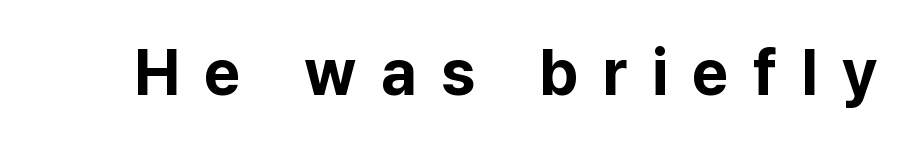
{"serif": "no", "italic": "no", "bold": "yes", "weight": "bold", "width": "normal", "stroke_contrast": "low", "x_height": "medium", "monospaced": "no", "underline": "no", "letter_spacing": "wide", "letter_spacing_em": 0.38, "glyph_px": 64}
